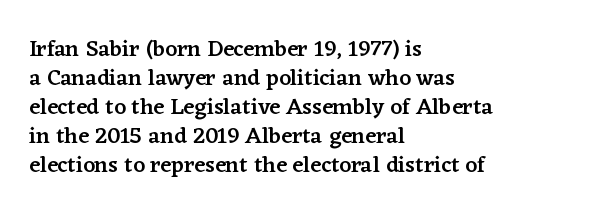
These lines keep a tight, regular rhythm from letter to letter. Horizontally, the lines are justified to the leading edge only. Normally led — the rows are evenly, conventionally spaced. The axis of the letterforms is exactly vertical. Bold? Not quite — semibold, heavier than regular but stopping short.
